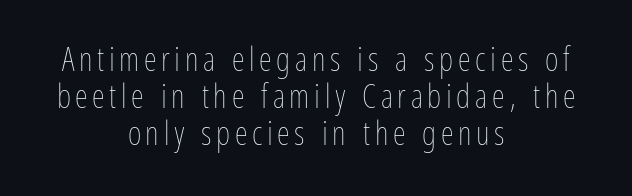
The image shows 33 px thin, condensed type, upright; set centered, tight line spacing (1.12x), not underlined; low stroke contrast and a medium x-height.
